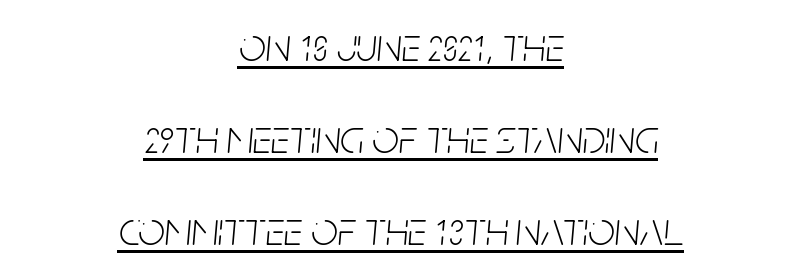
{"italic": "yes", "lean": "right", "slant_degrees": 5, "bold": "no", "weight": "light", "width": "condensed", "stroke_contrast": "low", "x_height": "large", "monospaced": "no", "underline": "yes", "align": "center", "line_spacing": "loose", "line_spacing_ratio": 1.96, "letter_spacing": "normal", "letter_spacing_em": 0.0, "glyph_px": 47}
